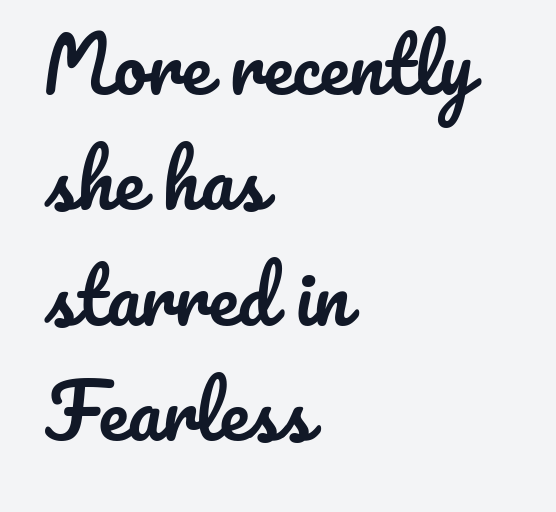
{"width": "normal", "stroke_contrast": "low", "x_height": "small", "monospaced": "no", "underline": "no", "align": "left", "line_spacing": "normal", "line_spacing_ratio": 1.56, "letter_spacing": "normal", "letter_spacing_em": 0.0, "glyph_px": 74}
